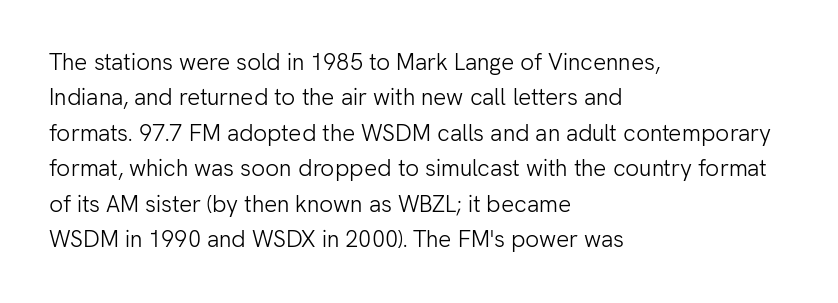
Q: Is the text bold? A: No.
Q: Is the text italic (slanted)? A: No, it is upright.
Q: Is the text underlined? A: No.
Q: How is the paragraph aligned? A: Left-aligned.
Q: Is the spacing between letters normal or unusually wide? A: Normal.
Q: Is the spacing between lines tight, normal or loose? A: Normal.
